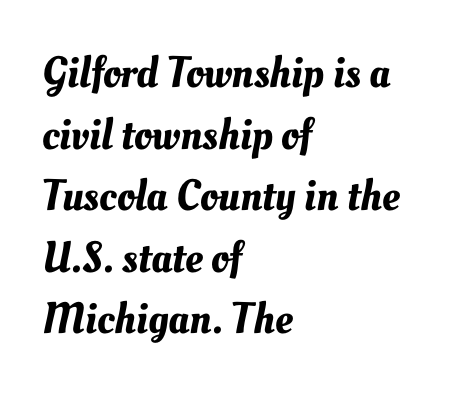
The image shows 44 px text type; set left-aligned, normal line spacing (1.4x), normal letter spacing, not underlined; medium stroke contrast and a small x-height.
